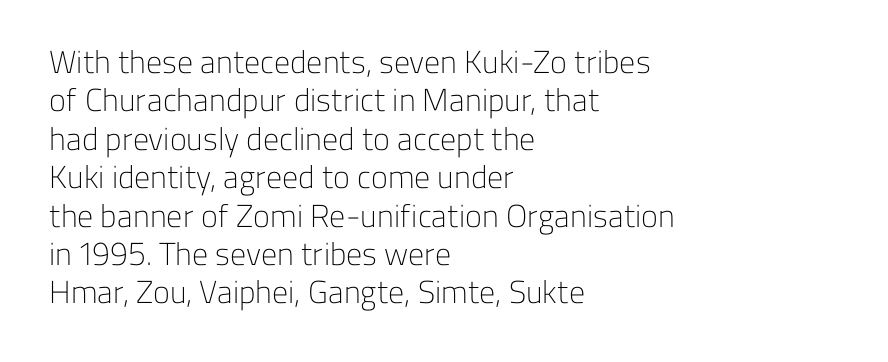
The image shows 32 px light sans-serif type, upright; set left-aligned, line spacing 1.2x, normal letter spacing, not underlined; low stroke contrast and a medium x-height.
